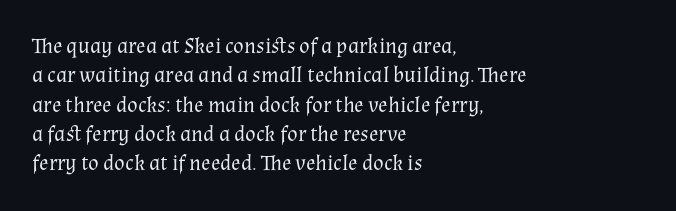
Q: Is the text bold? A: No.
Q: Is the text italic (slanted)? A: No, it is upright.
Q: Is the text underlined? A: No.
Q: How is the paragraph aligned? A: Left-aligned.
Q: Is the spacing between letters normal or unusually wide? A: Normal.
Q: Is the spacing between lines tight, normal or loose? A: Normal.
